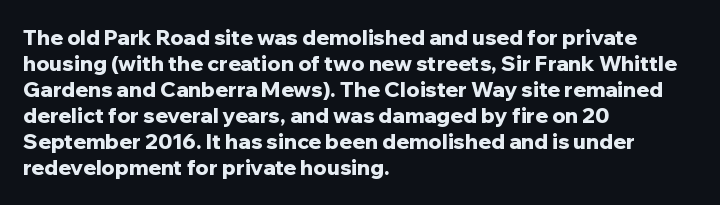
{"italic": "no", "bold": "yes", "underline": "no", "align": "left", "line_spacing_ratio": 1.24, "letter_spacing": "normal", "letter_spacing_em": 0.0, "glyph_px": 21}
